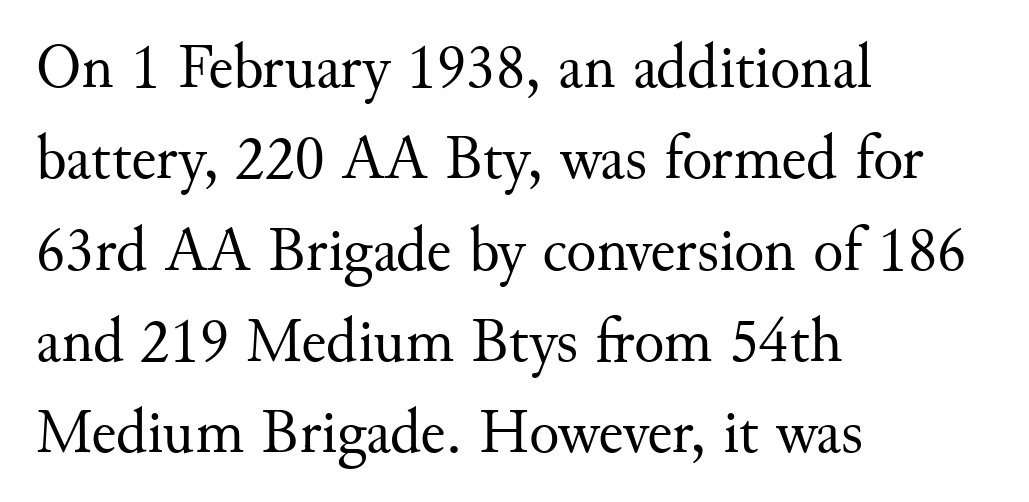
Q: Is the text bold? A: No.
Q: Is the text italic (slanted)? A: No, it is upright.
Q: Is the typeface a serif or a sans-serif typeface? A: Serif.
Q: Is the text underlined? A: No.
Q: How is the paragraph aligned? A: Left-aligned.
Q: Is the spacing between letters normal or unusually wide? A: Normal.
Q: Is the spacing between lines tight, normal or loose? A: Normal.
Q: Width (condensed, normal, or wide)? A: Normal.
Q: Stroke contrast? A: Medium.
Q: x-height? A: Small.
Q: Monospaced? A: No.
